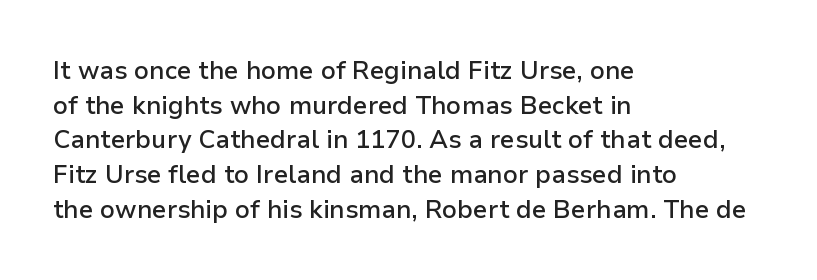
{"italic": "no", "bold": "semi", "underline": "no", "align": "left", "line_spacing": "normal", "line_spacing_ratio": 1.39, "letter_spacing": "normal", "letter_spacing_em": 0.0, "glyph_px": 25}
